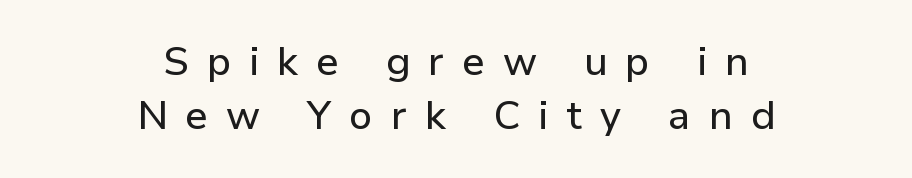
{"serif": "no", "italic": "no", "width": "normal", "stroke_contrast": "low", "x_height": "medium", "monospaced": "no", "underline": "no", "align": "center", "line_spacing": "normal", "line_spacing_ratio": 1.34, "letter_spacing": "wide", "letter_spacing_em": 0.45, "glyph_px": 40}
